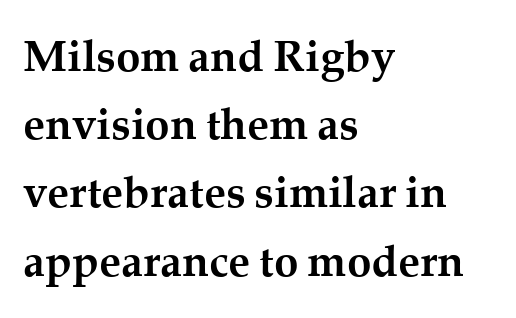
Here the designer chose a conventional face with non-uniform glyph widths. Has an underline been added? It has not. Glyph-to-glyph distance matches everyday printed text. How heavy is the stroke? Heavy — this is a bold.
